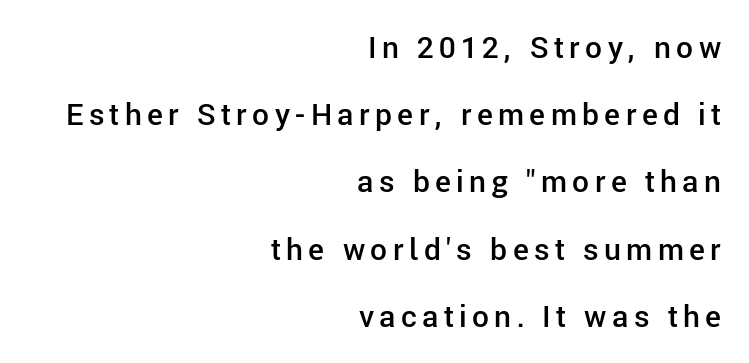
The image shows 30 px semibold sans-serif type, upright; set right-aligned, loose line spacing (2.24x), not underlined; low stroke contrast and a medium x-height.
